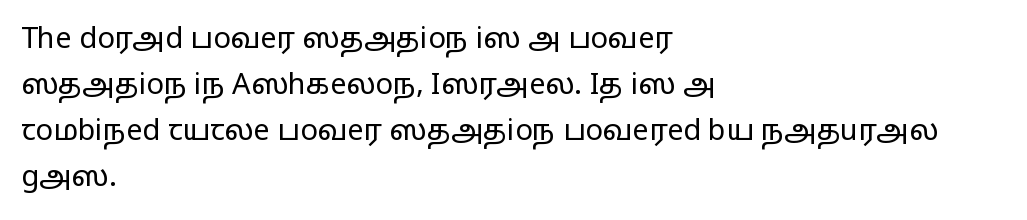
Every character sits straight up, as roman type does. Compared with a centered layout, this one pins lines to the left instead. Heft: none added — not bold. Compared with typical body copy, the letter spacing here is the same.
